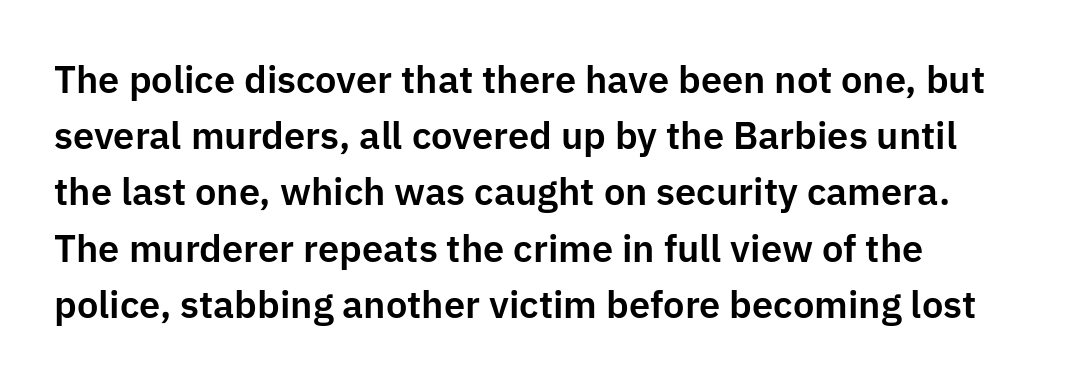
The image shows 38 px sans-serif type, upright; set normal line spacing (1.48x), normal letter spacing, not underlined; low stroke contrast and a medium x-height.
